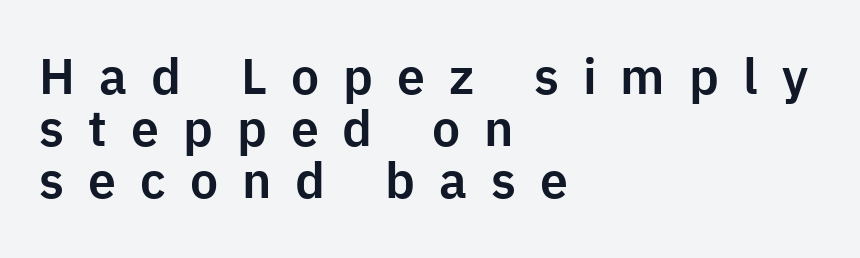
To sum up the face: it is a sans, with no serifs. Note the varied advance widths — an 'i' is clearly narrower than an 'm'. Cramped leading. If you drew a line through each stem, it would be perfectly vertical.
